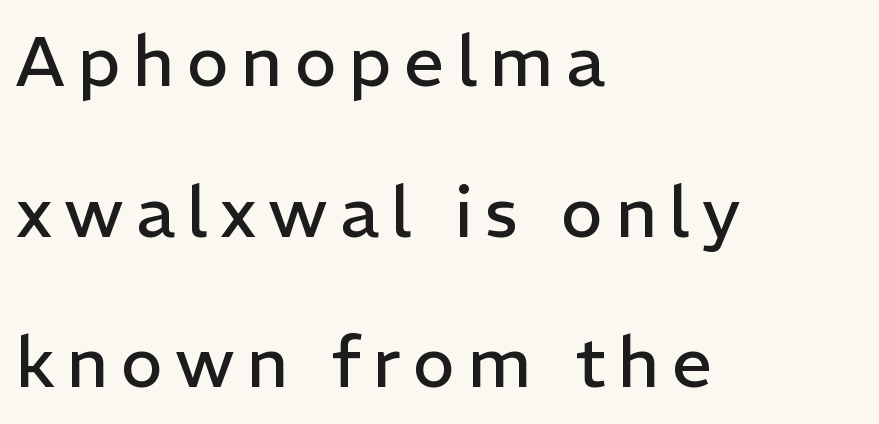
This sample has the flowing, uneven cadence of proportional lettering. The lines are spread far apart with generous leading. Style check: upright. Type style note: lacks serifs.
